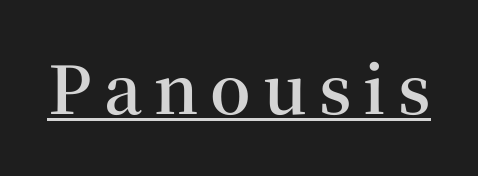
{"serif": "yes", "italic": "no", "bold": "semi", "weight": "semibold", "width": "normal", "stroke_contrast": "medium", "x_height": "medium", "monospaced": "no", "underline": "yes", "glyph_px": 66}
